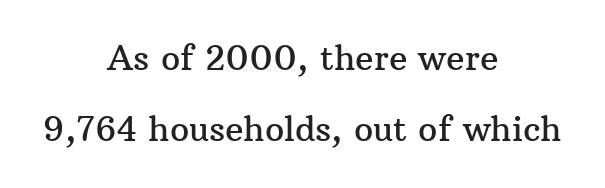
Q: Is the text italic (slanted)? A: No, it is upright.
Q: Is the typeface a serif or a sans-serif typeface? A: Serif.
Q: Is the text underlined? A: No.
Q: How is the paragraph aligned? A: Centered.
Q: Is the spacing between letters normal or unusually wide? A: Normal.
Q: Is the spacing between lines tight, normal or loose? A: Loose.
Q: Width (condensed, normal, or wide)? A: Normal.
Q: Stroke contrast? A: Medium.
Q: x-height? A: Medium.
Q: Monospaced? A: No.
